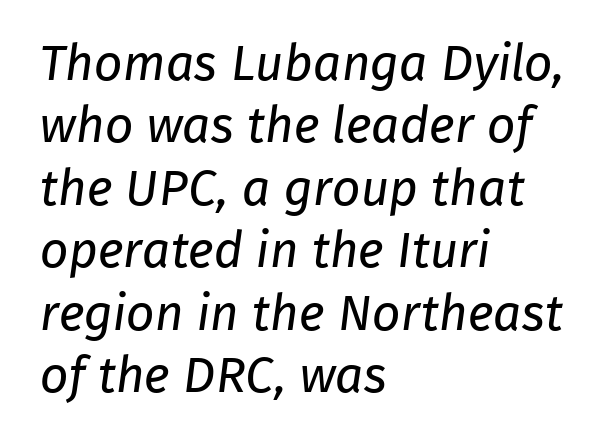
Q: Is the text bold? A: No.
Q: Is the typeface a serif or a sans-serif typeface? A: Sans-serif.
Q: Is the text underlined? A: No.
Q: How is the paragraph aligned? A: Left-aligned.
Q: Is the spacing between letters normal or unusually wide? A: Normal.
Q: Is the spacing between lines tight, normal or loose? A: Normal.
Q: Width (condensed, normal, or wide)? A: Normal.
Q: Stroke contrast? A: Low.
Q: x-height? A: Medium.
Q: Monospaced? A: No.
